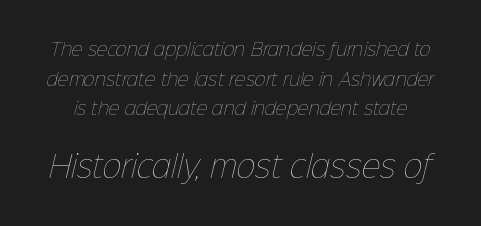
{"bold": "no", "weight": "thin", "width": "normal", "stroke_contrast": "low", "x_height": "medium", "monospaced": "no", "underline": "no", "line_spacing_ratio": 1.74, "letter_spacing": "normal", "letter_spacing_em": 0.0, "larger_block": "second", "size_ratio": 1.71, "glyph_px": 29}
